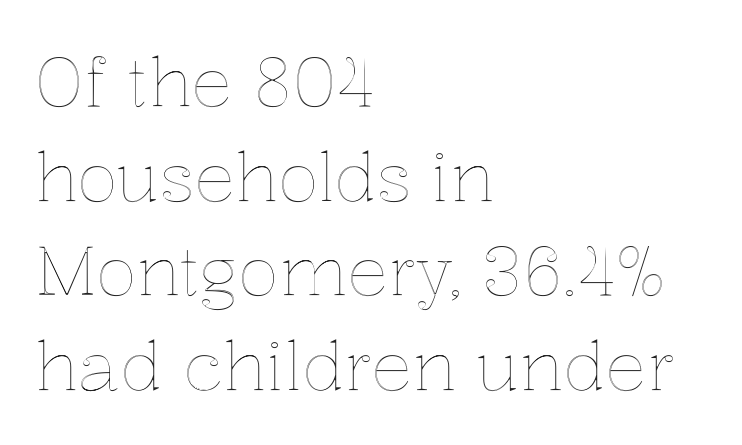
The image shows 68 px text type, upright; set left-aligned, normal line spacing (1.39x), normal letter spacing, not underlined; a medium x-height.
